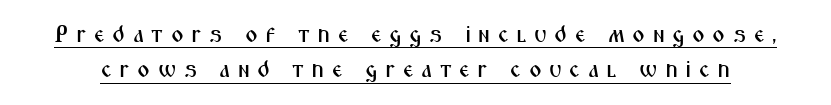
The letters stand upright; this is a roman face. This rendering features underlined lettering. The passage shown stacks its lines at a standard gap. How are the letters spaced? Widely, with obvious added tracking.
